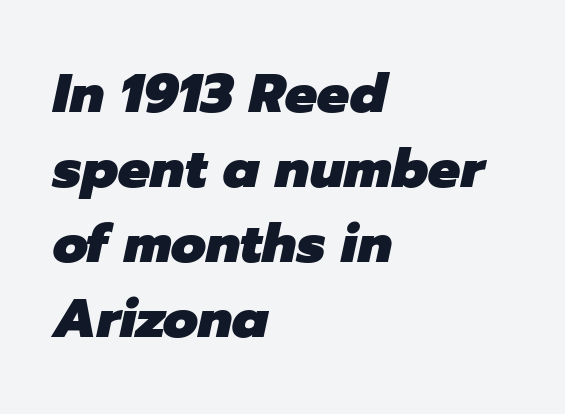
{"italic": "yes", "lean": "right", "slant_degrees": 12, "bold": "yes", "weight": "heavy", "width": "normal", "stroke_contrast": "low", "x_height": "medium", "monospaced": "no", "underline": "no", "align": "left", "line_spacing": "normal", "line_spacing_ratio": 1.39, "letter_spacing": "normal", "letter_spacing_em": 0.0, "glyph_px": 54}
